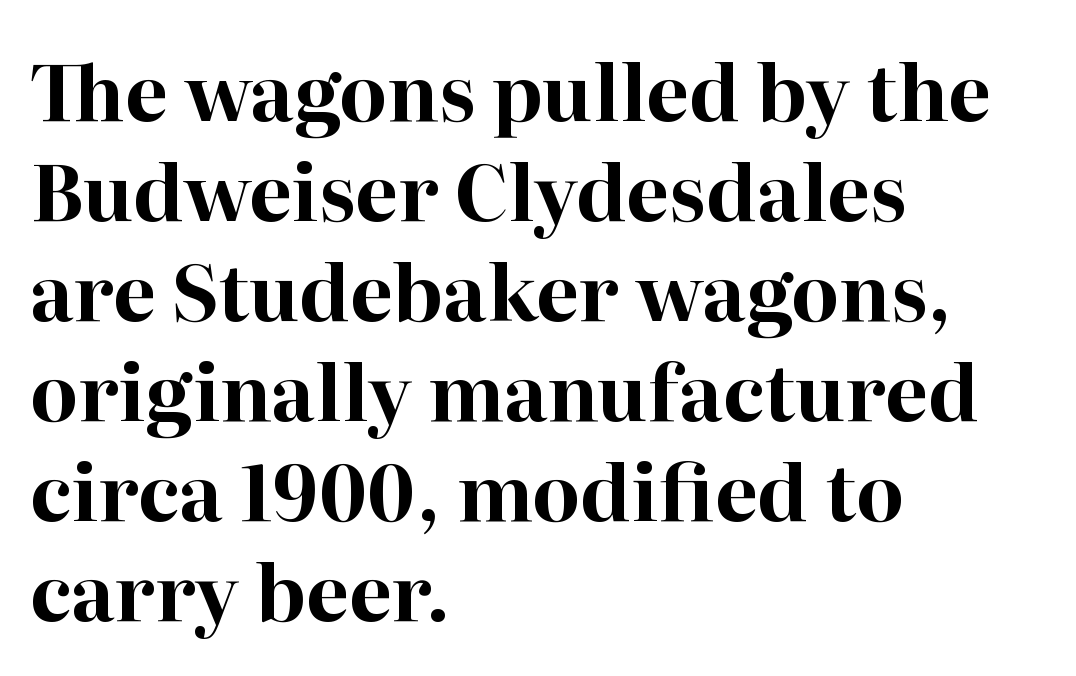
{"serif": "yes", "italic": "no", "bold": "yes", "weight": "bold", "width": "normal", "stroke_contrast": "high", "x_height": "medium", "monospaced": "no", "underline": "no", "align": "left", "line_spacing": "normal", "line_spacing_ratio": 1.3, "letter_spacing": "normal", "letter_spacing_em": 0.0, "glyph_px": 77}
